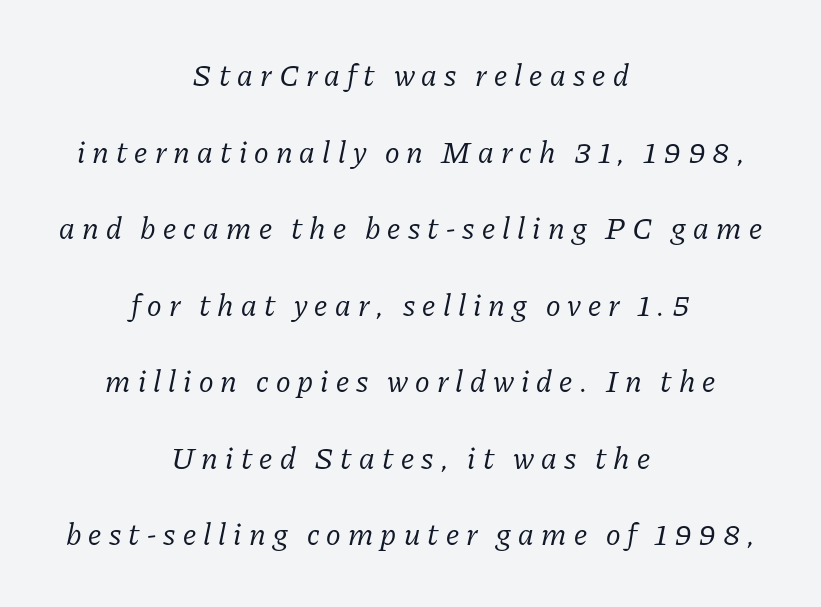
Q: Is the text bold? A: No.
Q: Is the text italic (slanted)? A: Yes, it leans right by about 11 degrees.
Q: Is the typeface a serif or a sans-serif typeface? A: Serif.
Q: Is the text underlined? A: No.
Q: How is the paragraph aligned? A: Centered.
Q: Is the spacing between letters normal or unusually wide? A: Unusually wide.
Q: Is the spacing between lines tight, normal or loose? A: Loose.
Q: Width (condensed, normal, or wide)? A: Normal.
Q: Stroke contrast? A: Low.
Q: x-height? A: Medium.
Q: Monospaced? A: No.
